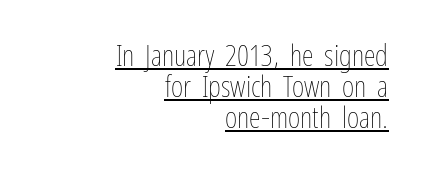
{"italic": "no", "bold": "no", "weight": "thin", "width": "condensed", "stroke_contrast": "low", "x_height": "medium", "monospaced": "no", "underline": "yes", "align": "right", "line_spacing": "tight", "line_spacing_ratio": 1.03, "letter_spacing": "normal", "letter_spacing_em": 0.0, "glyph_px": 30}
